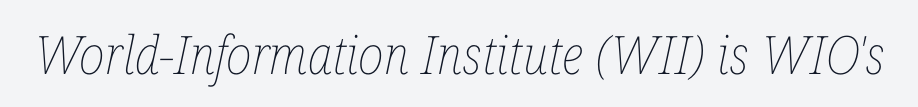
A clean baseline with only descenders dipping below it. Notice how the stems are inclined rather than vertical — that's the hallmark of italics. Heaviness? Minimal to ordinary, like unemphasized prose. The rendering uses natural spacing where letterforms have individual widths. Look at the tracking — it's just the regular setting, nothing added.
